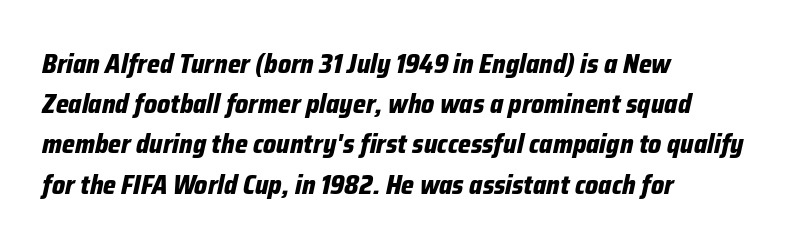
The image shows 27 px bold type, italic (leaning right); set left-aligned, normal line spacing (1.49x), normal letter spacing, not underlined.
